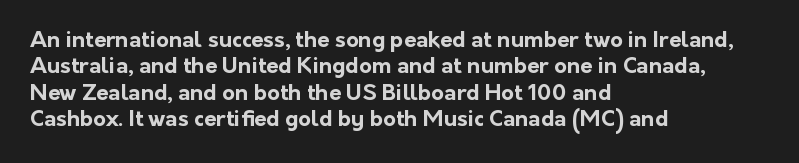
Stroke thickness is high; the sample reads as a true bold. Underline: absent. The horizontal fit of the characters is conventional and even. Do the letters lean? They stand straight. Horizontal alignment here is leftward, the default for most running prose.
